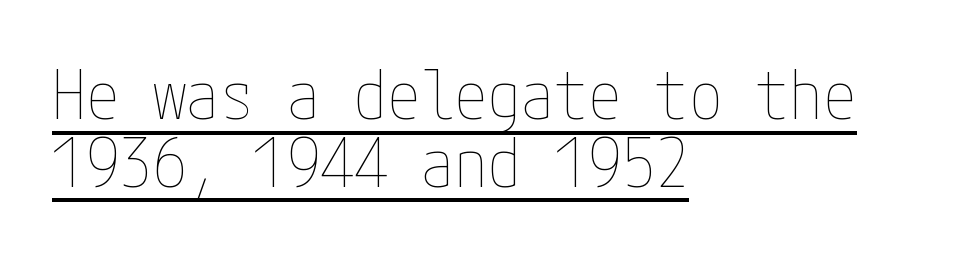
Q: Is the text bold? A: No.
Q: Is the text italic (slanted)? A: No, it is upright.
Q: Is the text underlined? A: Yes.
Q: How is the paragraph aligned? A: Left-aligned.
Q: Is the spacing between letters normal or unusually wide? A: Normal.
Q: Is the spacing between lines tight, normal or loose? A: Tight.
Q: Width (condensed, normal, or wide)? A: Condensed.
Q: Stroke contrast? A: Low.
Q: x-height? A: Medium.
